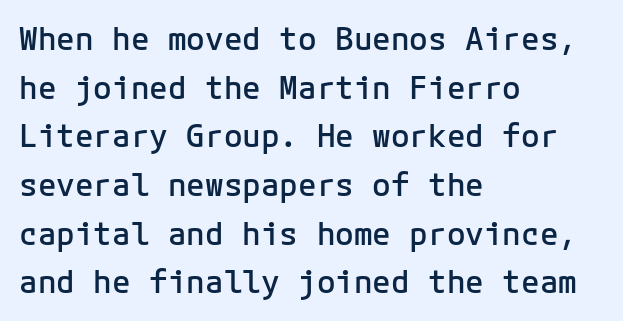
{"serif": "no", "italic": "no", "bold": "semi", "weight": "semibold", "width": "normal", "stroke_contrast": "low", "x_height": "medium", "monospaced": "yes", "underline": "no", "align": "left", "line_spacing": "normal", "line_spacing_ratio": 1.57, "letter_spacing": "normal", "letter_spacing_em": 0.0, "glyph_px": 31}
